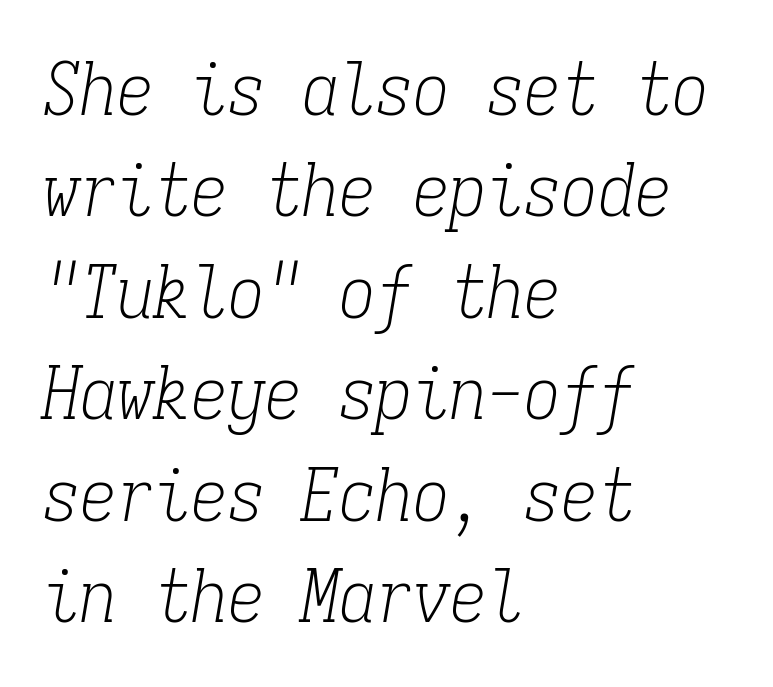
A typesetter would call this monospace, since all characters share one set width. Letters rest on an invisible, unmarked baseline. Leftover space on each line is placed entirely after the last word. Letterform terminals end in serifs throughout the passage. Stems here are at most as thick as an everyday book face. Summary of vertical rhythm: regular, with standard interline spacing.
